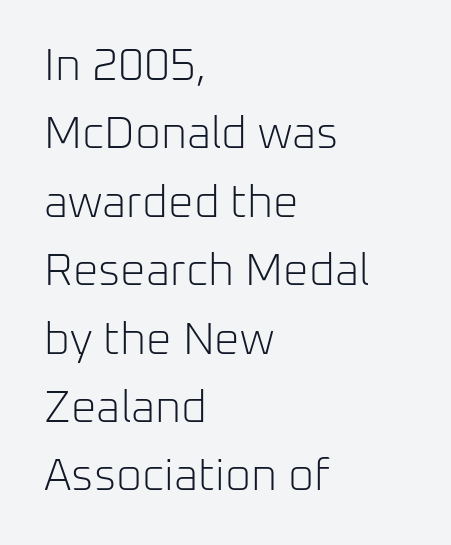
Q: Is the text bold? A: No.
Q: Is the text italic (slanted)? A: No, it is upright.
Q: Is the typeface a serif or a sans-serif typeface? A: Sans-serif.
Q: Is the text underlined? A: No.
Q: How is the paragraph aligned? A: Left-aligned.
Q: Is the spacing between letters normal or unusually wide? A: Normal.
Q: Is the spacing between lines tight, normal or loose? A: Normal.
Q: Width (condensed, normal, or wide)? A: Normal.
Q: Stroke contrast? A: Low.
Q: x-height? A: Medium.
Q: Monospaced? A: No.
